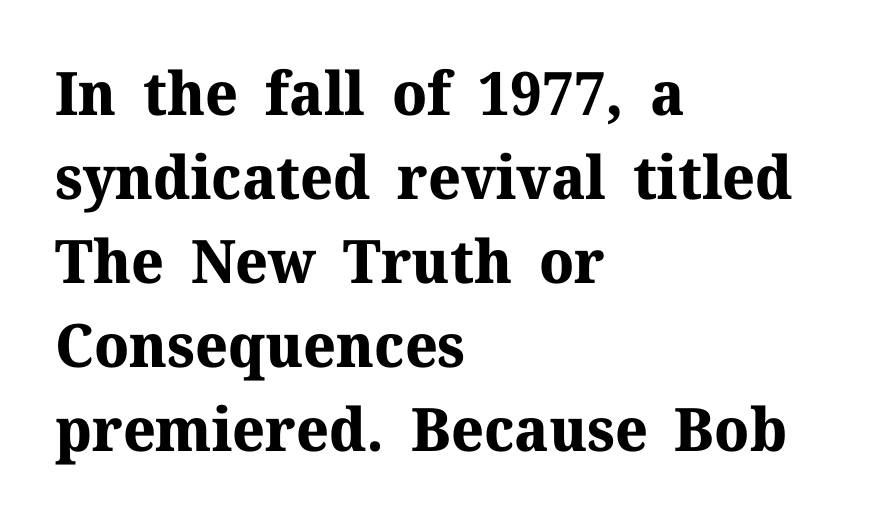
Q: Is the text bold? A: Yes.
Q: Is the text italic (slanted)? A: No, it is upright.
Q: Is the typeface a serif or a sans-serif typeface? A: Serif.
Q: Is the text underlined? A: No.
Q: How is the paragraph aligned? A: Left-aligned.
Q: Is the spacing between letters normal or unusually wide? A: Normal.
Q: Is the spacing between lines tight, normal or loose? A: Normal.
Q: Width (condensed, normal, or wide)? A: Normal.
Q: Stroke contrast? A: Medium.
Q: x-height? A: Medium.
Q: Monospaced? A: No.
